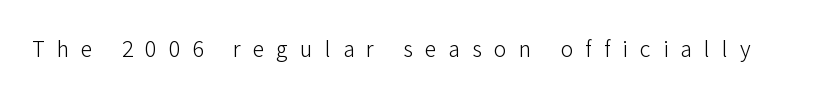
The image shows 24 px text type, upright; set unusually wide letter spacing (+0.5 em), not underlined.
